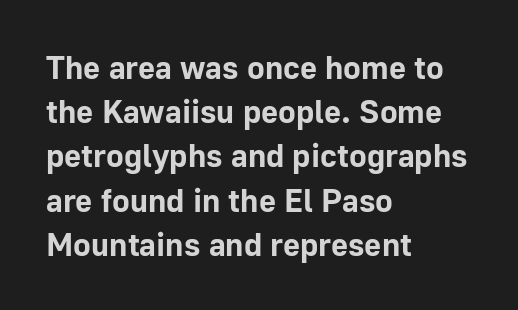
Q: Is the text bold? A: Yes.
Q: Is the text italic (slanted)? A: No, it is upright.
Q: Is the typeface a serif or a sans-serif typeface? A: Sans-serif.
Q: Is the text underlined? A: No.
Q: How is the paragraph aligned? A: Left-aligned.
Q: Is the spacing between letters normal or unusually wide? A: Normal.
Q: Is the spacing between lines tight, normal or loose? A: Normal.
Q: Width (condensed, normal, or wide)? A: Normal.
Q: Stroke contrast? A: Low.
Q: x-height? A: Medium.
Q: Monospaced? A: No.
